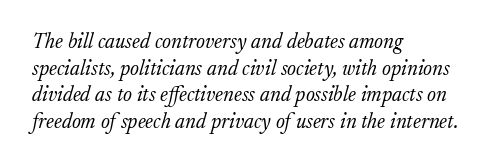
{"italic": "yes", "lean": "right", "slant_degrees": 17, "bold": "no", "underline": "no", "align": "left", "line_spacing": "normal", "line_spacing_ratio": 1.27, "letter_spacing": "normal", "letter_spacing_em": 0.0, "glyph_px": 21}
